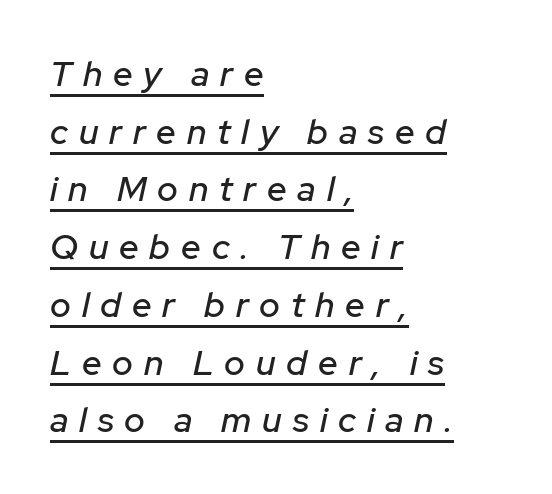
A baseline rule has been typeset under these characters. Quick note: interline space is typical. Looks like regular typesetting: each glyph gets only the width it needs. Tracking value appears strongly positive — letters spread wide. Horizontally, the lines are justified to the leading edge only. The rendering applies a slant to the glyphs.
